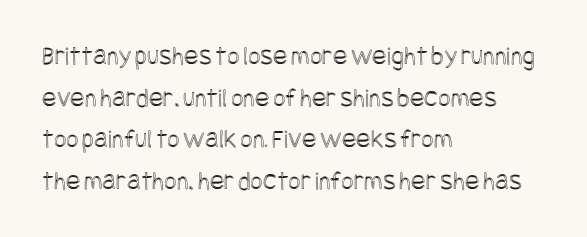
{"italic": "no", "underline": "no", "align": "left", "line_spacing": "normal", "line_spacing_ratio": 1.54, "letter_spacing": "normal", "letter_spacing_em": 0.0, "glyph_px": 27}
